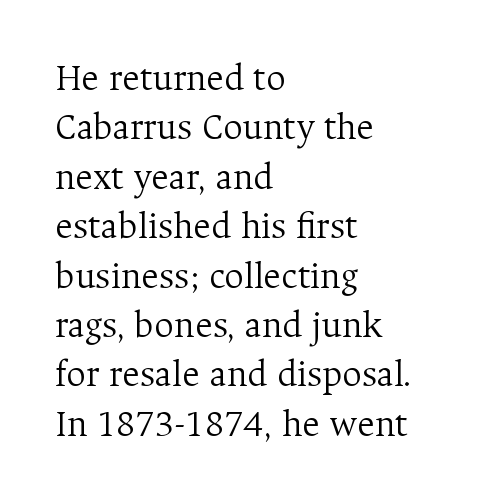
Each stroke keeps to a modest, everyday thickness or less. Old-style or modern, the face here clearly has serifs. A student would call this left alignment; a typographer would say flush left, rag right. The type is set solid horizontally, with unmodified tracking. Is this a fixed-width face? No — the glyphs have proportional, varying widths.
